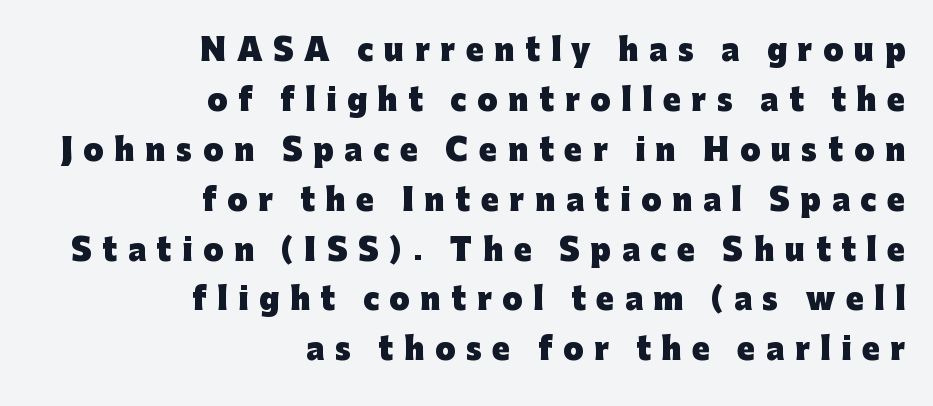
Q: Is the text bold? A: Yes.
Q: Is the text italic (slanted)? A: No, it is upright.
Q: Is the typeface a serif or a sans-serif typeface? A: Sans-serif.
Q: Is the text underlined? A: No.
Q: How is the paragraph aligned? A: Right-aligned.
Q: Is the spacing between letters normal or unusually wide? A: Unusually wide.
Q: Width (condensed, normal, or wide)? A: Normal.
Q: Stroke contrast? A: Low.
Q: x-height? A: Medium.
Q: Monospaced? A: No.
